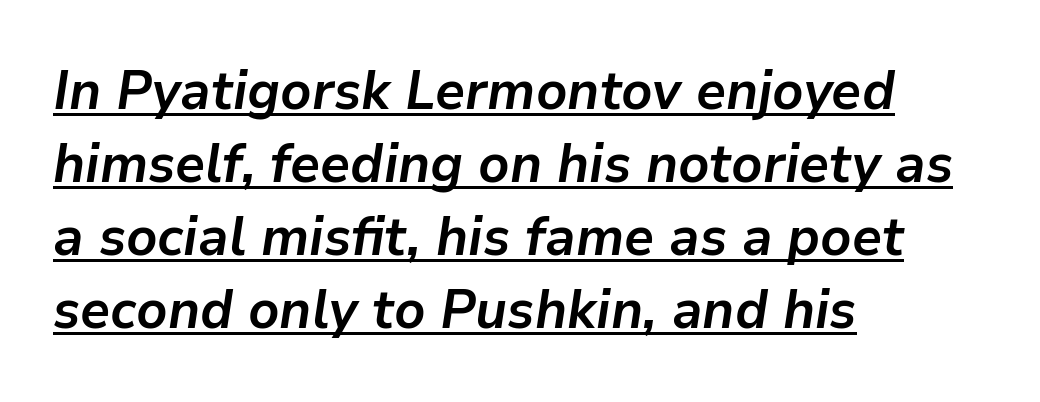
Q: Is the text bold? A: Yes.
Q: Is the text italic (slanted)? A: Yes, it leans right by about 9 degrees.
Q: Is the text underlined? A: Yes.
Q: How is the paragraph aligned? A: Left-aligned.
Q: Is the spacing between letters normal or unusually wide? A: Normal.
Q: Is the spacing between lines tight, normal or loose? A: Normal.
Q: Width (condensed, normal, or wide)? A: Normal.
Q: Stroke contrast? A: Low.
Q: x-height? A: Medium.
Q: Monospaced? A: No.
